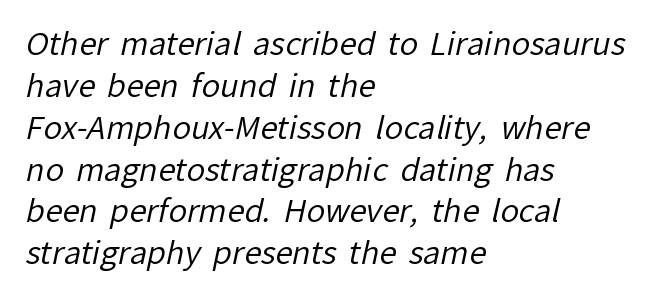
Q: Is the text bold? A: No.
Q: Is the typeface a serif or a sans-serif typeface? A: Sans-serif.
Q: Is the text underlined? A: No.
Q: How is the paragraph aligned? A: Left-aligned.
Q: Is the spacing between letters normal or unusually wide? A: Normal.
Q: Is the spacing between lines tight, normal or loose? A: Normal.
Q: Width (condensed, normal, or wide)? A: Normal.
Q: Stroke contrast? A: Low.
Q: x-height? A: Medium.
Q: Monospaced? A: No.
